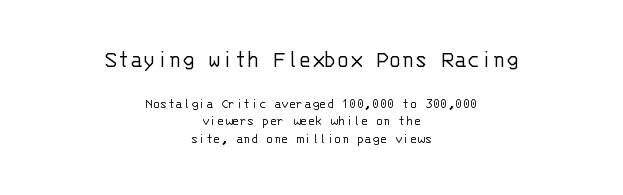
A quiet, ordinary-to-light weight characterises the typeface. The lettering stays uniformly vertical, giving the passage a roman look. Two sizes are in play, and the larger belongs to the first block. If you folded the block vertically in half, each line would mirror itself in length. The rendering keeps characters at their native spacing. The string is rendered with underlining switched off.
